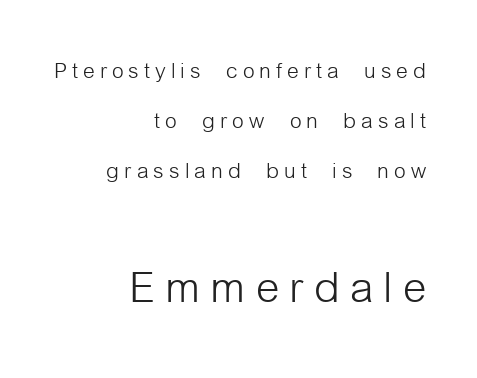
Q: Is the text bold? A: No.
Q: Is the text italic (slanted)? A: No, it is upright.
Q: Is the typeface a serif or a sans-serif typeface? A: Sans-serif.
Q: Is the text underlined? A: No.
Q: How is the paragraph aligned? A: Right-aligned.
Q: Is the spacing between lines tight, normal or loose? A: Normal.
Q: Which block of text is set in a larger size, the first (top) or the second (bottom)? A: The second (bottom) one.
Q: Width (condensed, normal, or wide)? A: Condensed.
Q: Stroke contrast? A: Low.
Q: x-height? A: Medium.
Q: Monospaced? A: No.
